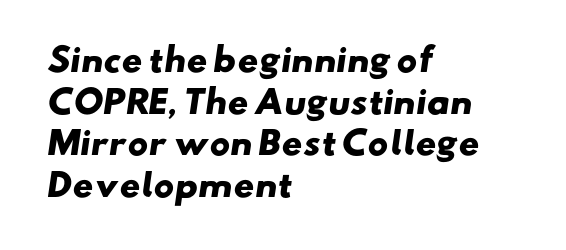
{"serif": "no", "bold": "yes", "weight": "heavy", "width": "wide", "stroke_contrast": "low", "x_height": "small", "monospaced": "no", "underline": "no", "align": "left", "line_spacing": "normal", "line_spacing_ratio": 1.3, "letter_spacing": "normal", "letter_spacing_em": 0.0, "glyph_px": 32}
